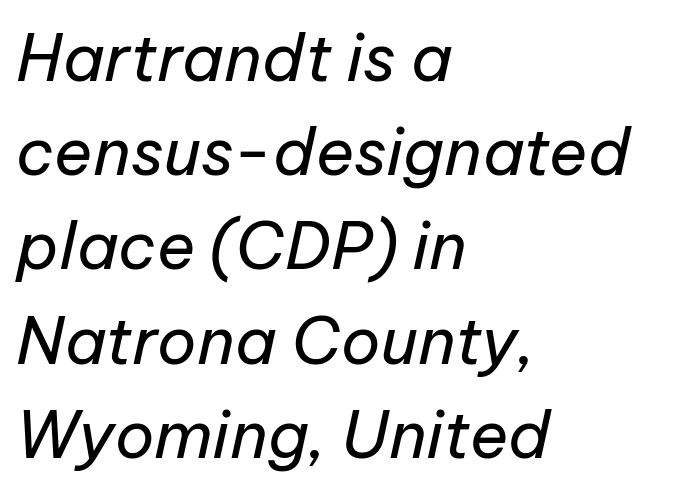
The image shows 65 px regular-weight type, italic (leaning right); set left-aligned, normal line spacing (1.45x), normal letter spacing, not underlined; low stroke contrast and a medium x-height.
